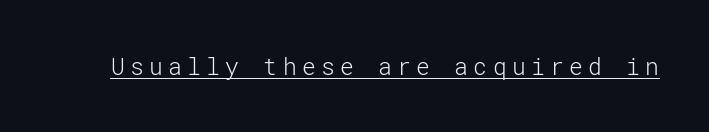
The image shows 23 px text type, upright; set unusually wide letter spacing (+0.23 em), underlined.
